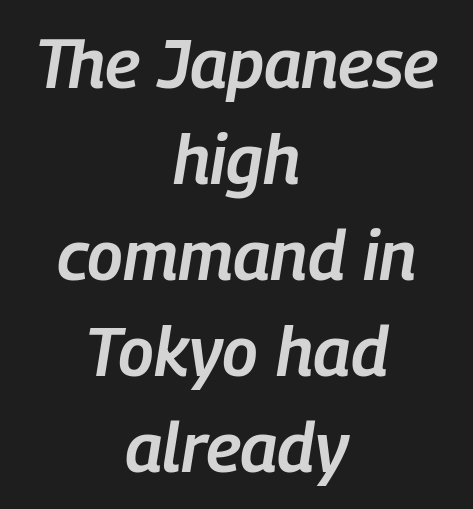
Q: Is the text bold? A: Semi-bold.
Q: Is the text italic (slanted)? A: Yes, it leans right by about 9 degrees.
Q: Is the text underlined? A: No.
Q: How is the paragraph aligned? A: Centered.
Q: Is the spacing between letters normal or unusually wide? A: Normal.
Q: Is the spacing between lines tight, normal or loose? A: Normal.
Q: Width (condensed, normal, or wide)? A: Condensed.
Q: Stroke contrast? A: Low.
Q: x-height? A: Medium.
Q: Monospaced? A: No.
